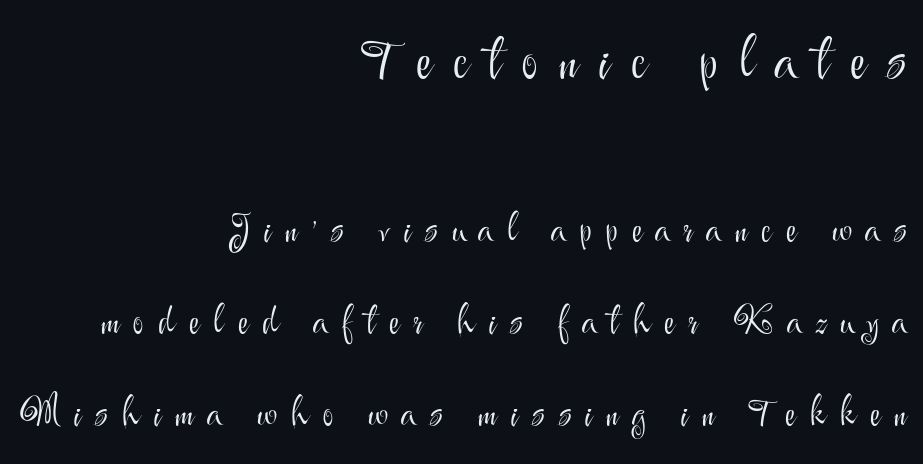
{"serif": "no", "bold": "no", "weight": "light", "width": "normal", "stroke_contrast": "medium", "x_height": "small", "monospaced": "no", "underline": "no", "align": "right", "line_spacing": "loose", "line_spacing_ratio": 2.49, "letter_spacing": "wide", "letter_spacing_em": 0.37, "larger_block": "first", "size_ratio": 1.51, "glyph_px": 56}
